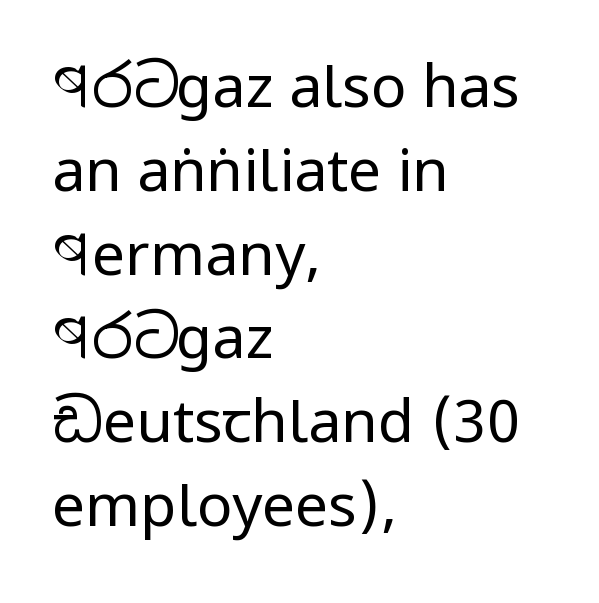
The specimen reads as upright at a glance. Does the copy run flush right? No — it runs flush left. The letters sit at their default tracking, neither squeezed nor spread. Students, observe: this is what conventionally led text looks like.
